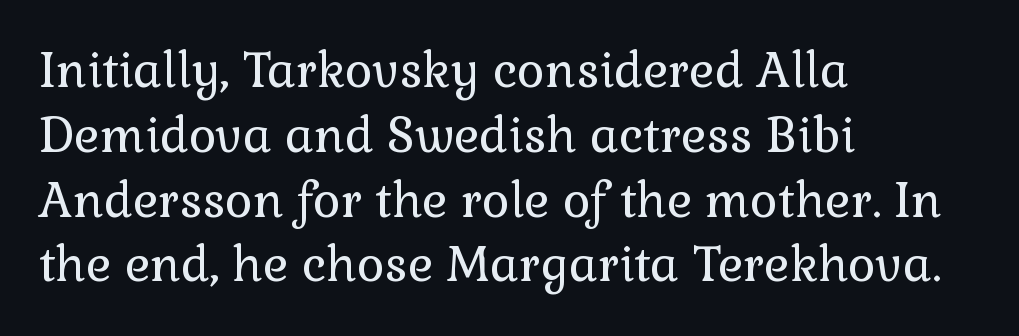
The image shows 48 px regular-weight serif type, upright; set left-aligned, normal line spacing (1.35x), normal letter spacing, not underlined; low stroke contrast and a medium x-height.
